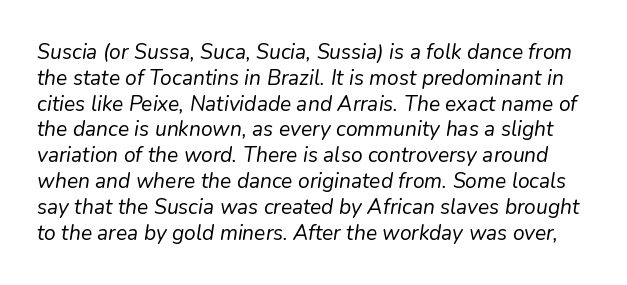
Q: Is the text bold? A: No.
Q: Is the text italic (slanted)? A: Yes, it leans right by about 9 degrees.
Q: Is the text underlined? A: No.
Q: Is the spacing between letters normal or unusually wide? A: Normal.
